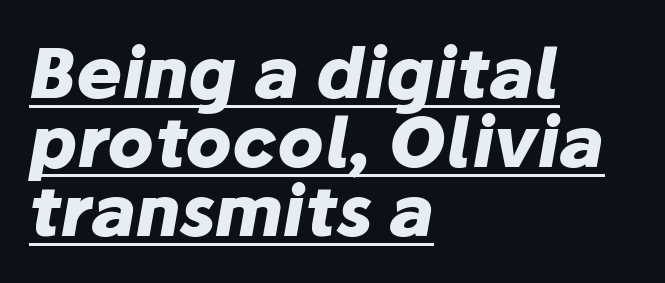
{"italic": "yes", "lean": "right", "slant_degrees": 10, "bold": "yes", "weight": "heavy", "width": "normal", "stroke_contrast": "low", "x_height": "medium", "monospaced": "no", "underline": "yes", "align": "left", "line_spacing": "tight", "line_spacing_ratio": 1.0, "letter_spacing": "normal", "letter_spacing_em": 0.0, "glyph_px": 69}
